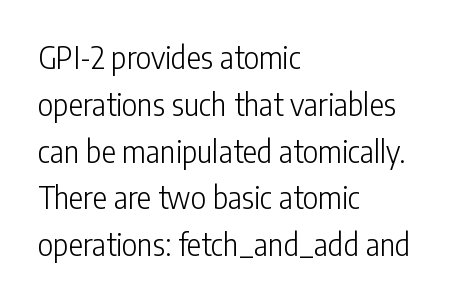
The image shows 30 px light, condensed sans-serif type, upright; set left-aligned, normal line spacing (1.56x), normal letter spacing, not underlined; low stroke contrast and a medium x-height.
